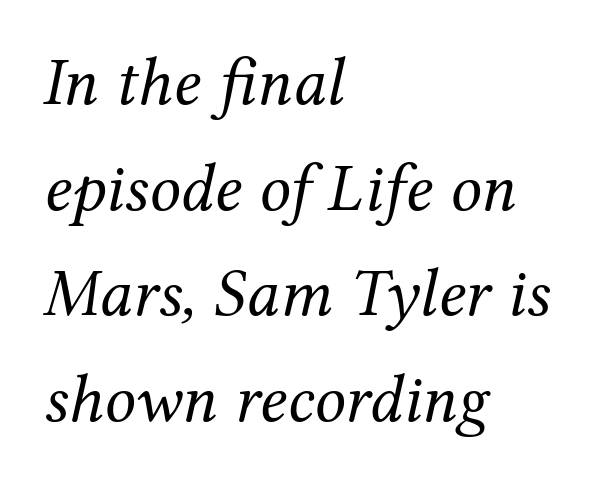
{"serif": "yes", "italic": "yes", "lean": "right", "slant_degrees": 12, "bold": "no", "weight": "regular", "width": "normal", "stroke_contrast": "medium", "x_height": "medium", "monospaced": "no", "underline": "no", "align": "left", "line_spacing": "normal", "line_spacing_ratio": 1.53, "letter_spacing": "normal", "letter_spacing_em": 0.0, "glyph_px": 69}
